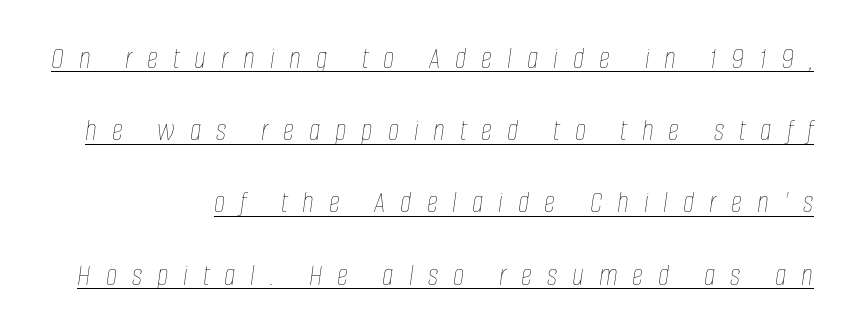
The image shows 31 px thin, condensed type, italic (leaning right); set right-aligned, loose line spacing (2.33x), unusually wide letter spacing (+0.48 em), underlined; low stroke contrast and a large x-height.
